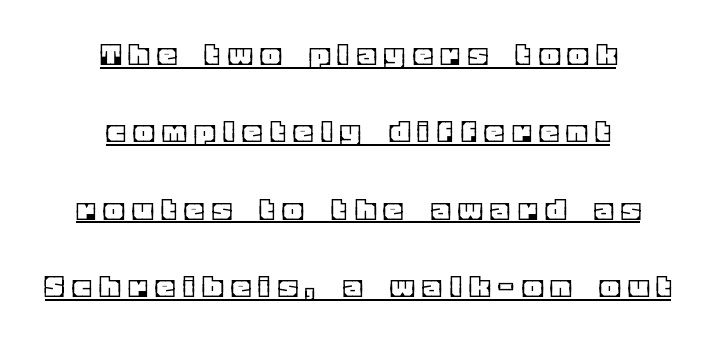
The space between consecutive lines is lavish. Is there an underline? Yes — a line sits under the letters. The rag falls on both sides of this text block equally. Display-style spreading of the glyphs; the letterfit is very open. Tall strokes in this sample are plumb rather than angled.
